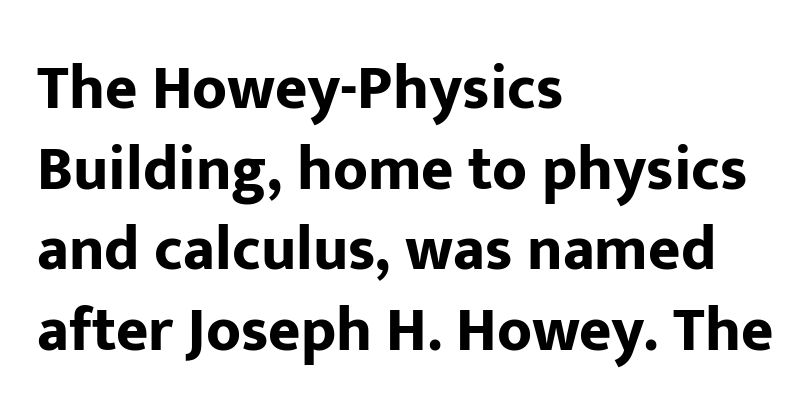
Q: Is the text bold? A: Yes.
Q: Is the text italic (slanted)? A: No, it is upright.
Q: Is the typeface a serif or a sans-serif typeface? A: Sans-serif.
Q: Is the text underlined? A: No.
Q: How is the paragraph aligned? A: Left-aligned.
Q: Is the spacing between letters normal or unusually wide? A: Normal.
Q: Is the spacing between lines tight, normal or loose? A: Normal.
Q: Width (condensed, normal, or wide)? A: Normal.
Q: Stroke contrast? A: Low.
Q: x-height? A: Medium.
Q: Monospaced? A: No.
